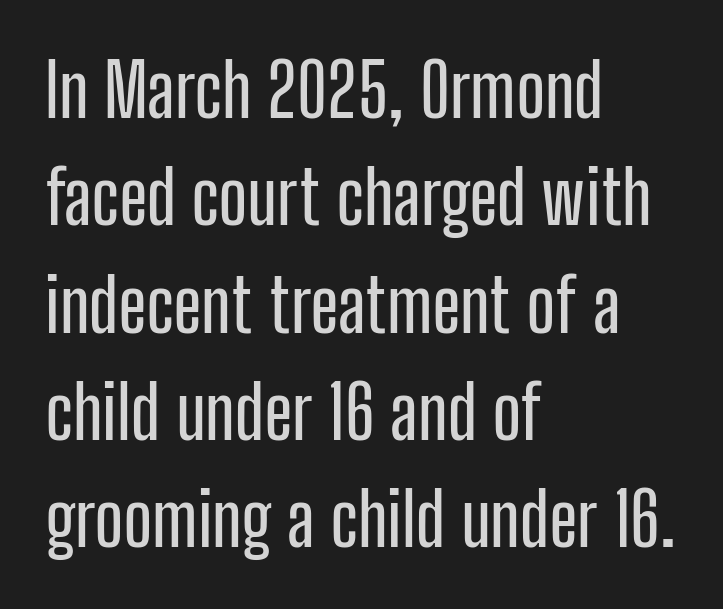
Nobody drew a line under any word here. It's the straight-up-and-down kind of type. This sample is left-justified, so line endings fall wherever the words run out. The type is set solid horizontally, with unmodified tracking. Leading matches the norm, producing a regular column. The passage shown is typeset with a sans-serif family.
